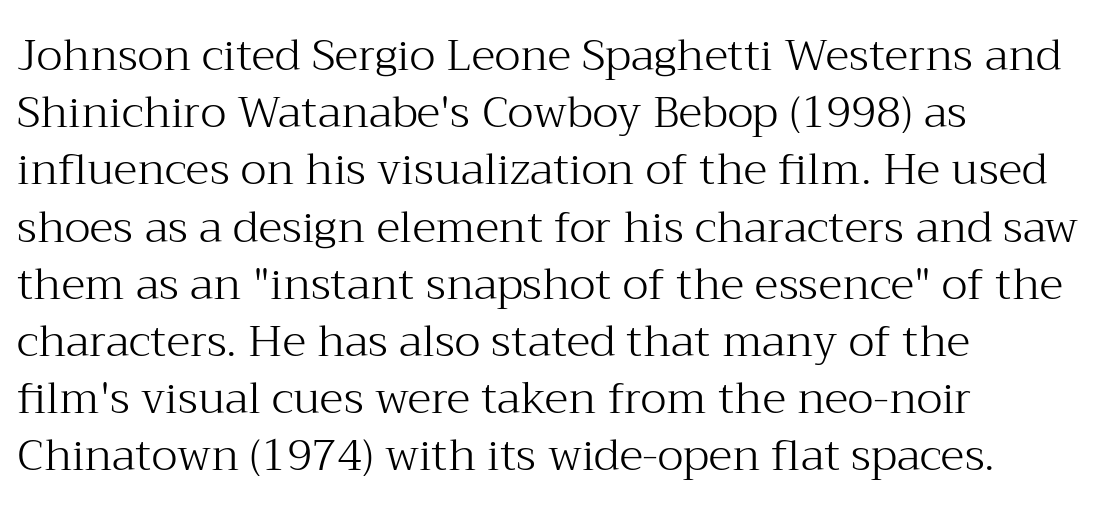
The image shows 44 px light serif type, upright; set left-aligned, normal line spacing (1.3x), normal letter spacing, not underlined; medium stroke contrast and a medium x-height.
